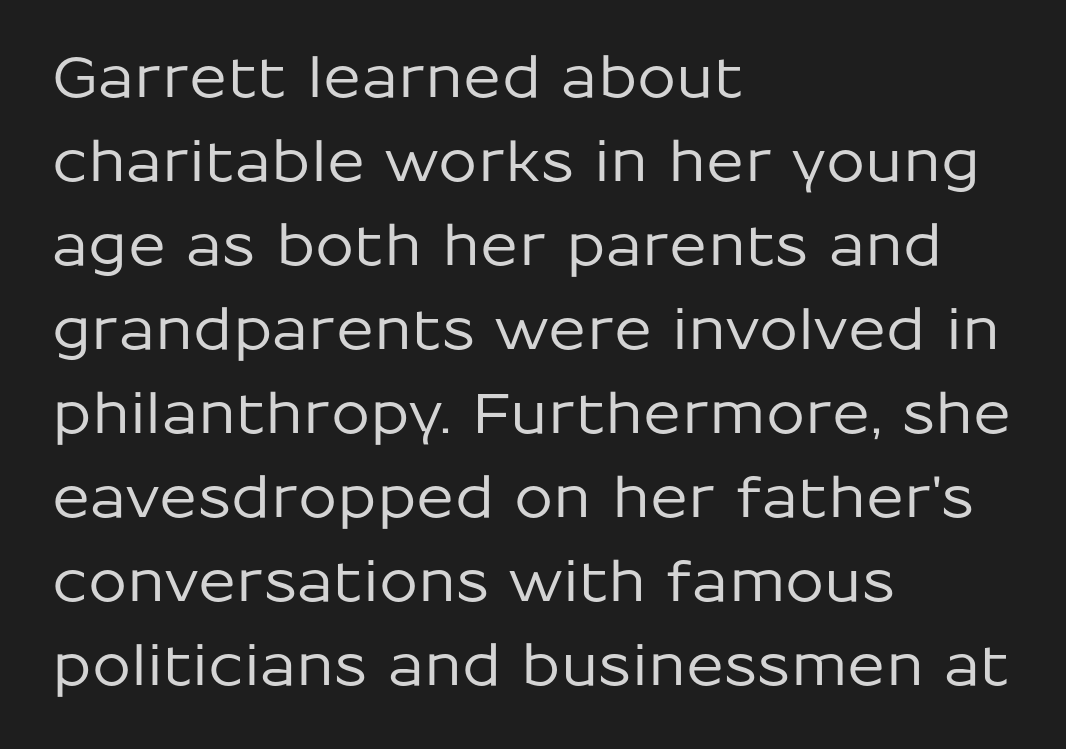
The image shows 56 px sans-serif type, upright; set left-aligned, normal line spacing (1.5x), normal letter spacing, not underlined; low stroke contrast and a medium x-height.
